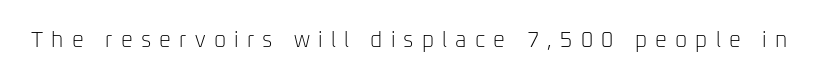
The image shows 21 px text type, upright; set unusually wide letter spacing (+0.39 em), not underlined.
